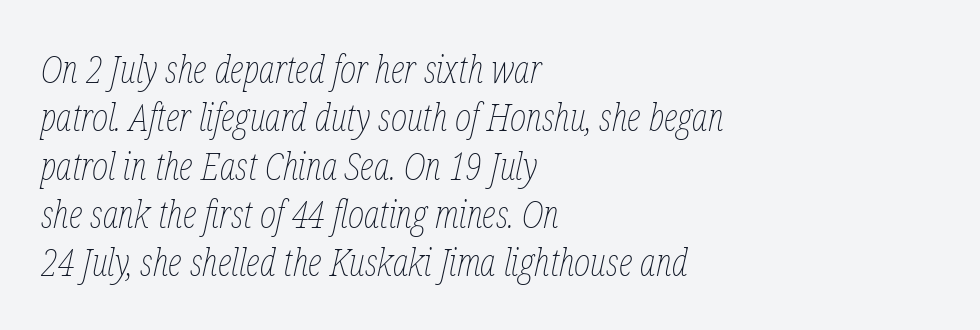
Horizontally, the lines are justified to the leading edge only. The glyphs look as if they've been sheared to an angle. The letters look calm and open, with moderate or lighter stems. Compared with typical body copy, the letter spacing here is the same.
